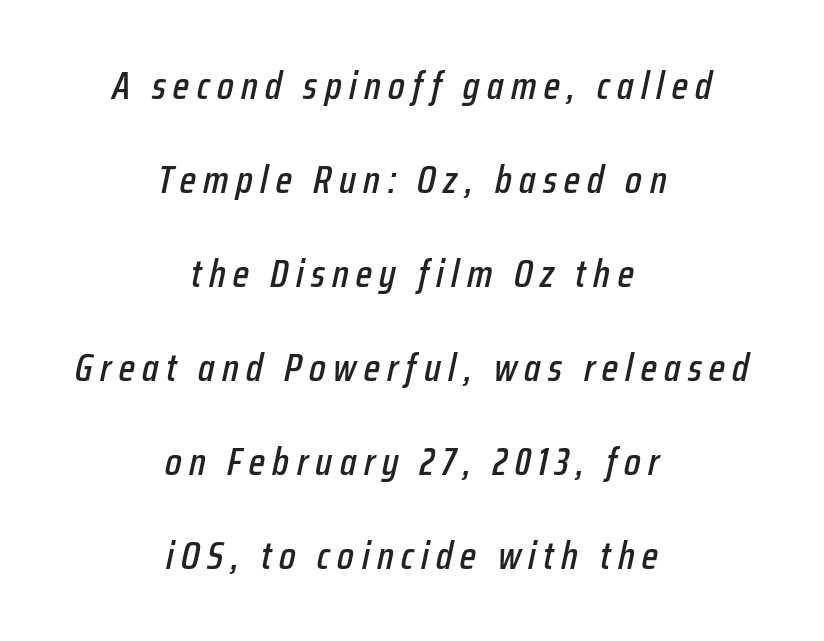
{"italic": "yes", "lean": "right", "slant_degrees": 12, "width": "condensed", "stroke_contrast": "low", "x_height": "medium", "monospaced": "no", "underline": "no", "align": "center", "line_spacing": "loose", "line_spacing_ratio": 2.41, "glyph_px": 39}
